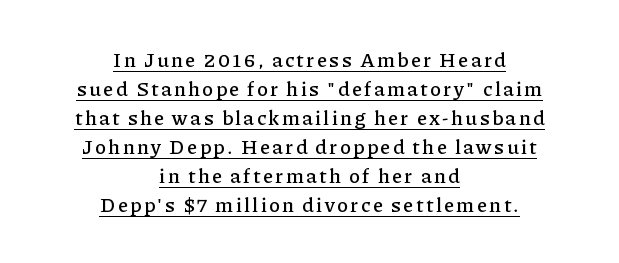
Does the copy run flush right? No — it is centered line by line. Caption: lettering with a line underneath. Nope, not italic — everything's standing straight. Each new line begins a customary step beneath the previous one.
